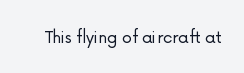
Q: Is the text bold? A: No.
Q: Is the text italic (slanted)? A: No, it is upright.
Q: Is the text underlined? A: No.
Q: Is the spacing between letters normal or unusually wide? A: Normal.
